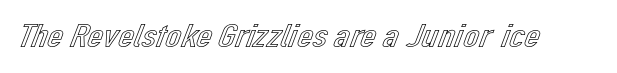
No word sits above an underline. Glyph-to-glyph distance matches everyday printed text. Here the designer chose a conventional face with non-uniform glyph widths.
